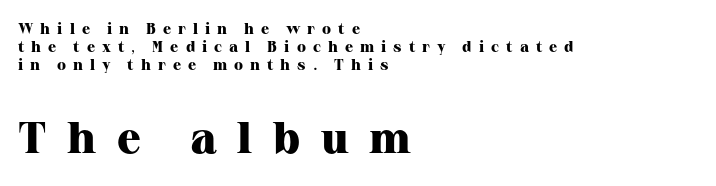
Varying glyph widths throughout — classic text-font behaviour. The space directly below the letters is spotless. Strokes here are thick enough to call this a true bold. The rag falls on the right side of this text block. Vertical strokes here are truly vertical. The tracking jumps out immediately: characters are airy and widely separated.
